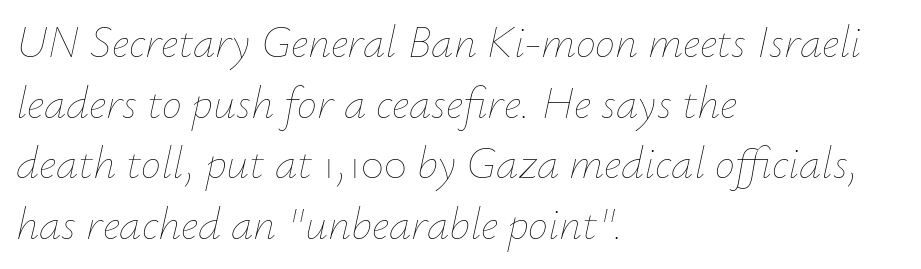
{"italic": "yes", "lean": "right", "slant_degrees": 12, "bold": "no", "weight": "thin", "width": "normal", "stroke_contrast": "low", "x_height": "small", "monospaced": "no", "underline": "no", "align": "left", "line_spacing": "normal", "line_spacing_ratio": 1.35, "letter_spacing": "normal", "letter_spacing_em": 0.0, "glyph_px": 45}
